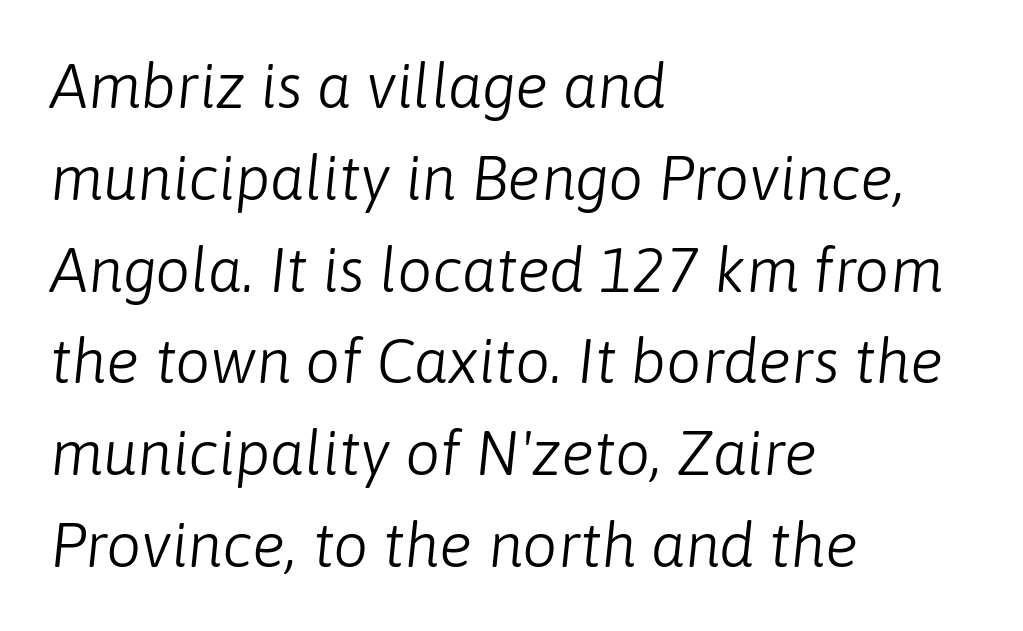
{"italic": "yes", "lean": "right", "slant_degrees": 6, "bold": "no", "weight": "light", "width": "normal", "stroke_contrast": "low", "x_height": "medium", "monospaced": "no", "underline": "no", "align": "left", "line_spacing": "normal", "line_spacing_ratio": 1.48, "letter_spacing": "normal", "letter_spacing_em": 0.0, "glyph_px": 62}
